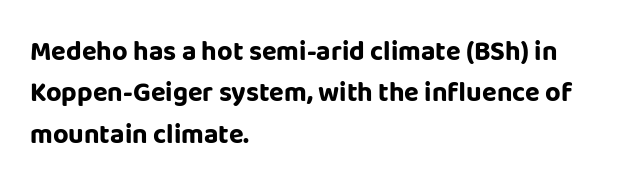
{"italic": "no", "bold": "yes", "underline": "no", "align": "left", "line_spacing": "normal", "line_spacing_ratio": 1.53, "letter_spacing": "normal", "letter_spacing_em": 0.0, "glyph_px": 27}
